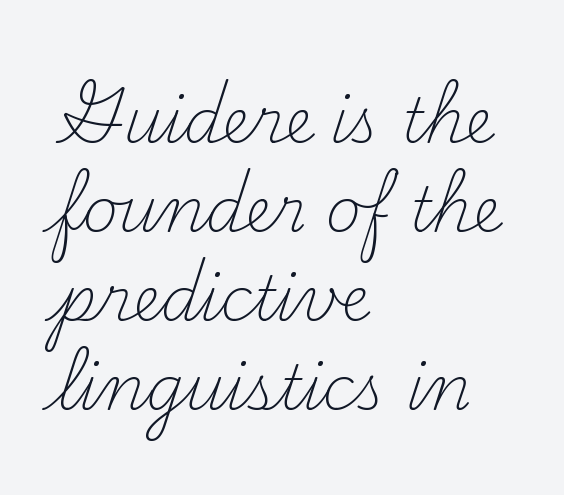
Q: Is the text bold? A: No.
Q: Is the text italic (slanted)? A: Yes.
Q: Is the text underlined? A: No.
Q: How is the paragraph aligned? A: Left-aligned.
Q: Is the spacing between letters normal or unusually wide? A: Normal.
Q: Is the spacing between lines tight, normal or loose? A: Normal.
Q: Width (condensed, normal, or wide)? A: Normal.
Q: Stroke contrast? A: Medium.
Q: x-height? A: Small.
Q: Monospaced? A: No.
